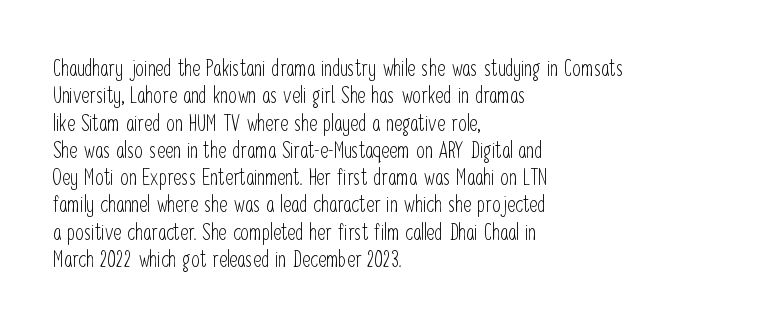
The image shows 22 px text type, upright; set left-aligned, line spacing 1.24x, normal letter spacing, not underlined.
